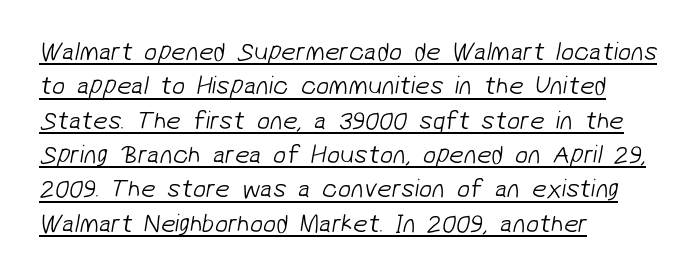
{"bold": "no", "underline": "yes", "align": "left", "line_spacing": "normal", "line_spacing_ratio": 1.32, "letter_spacing": "normal", "letter_spacing_em": 0.0, "glyph_px": 26}
